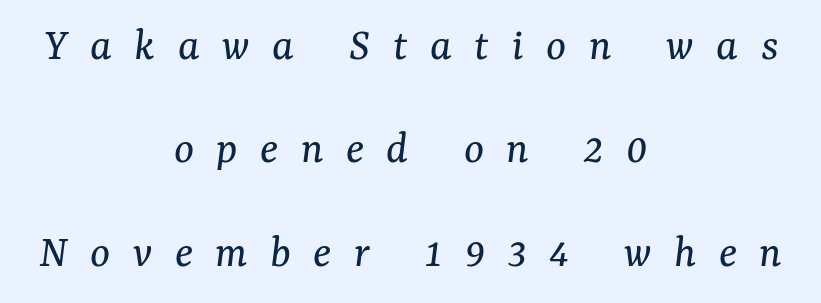
Classification — serif. The passage shown leans; its letterforms are oblique. The line-height multiplier appears high, well above default. Typeset on center — no edge is straight. Does extra space separate the letters? Yes, quite a lot of it.
